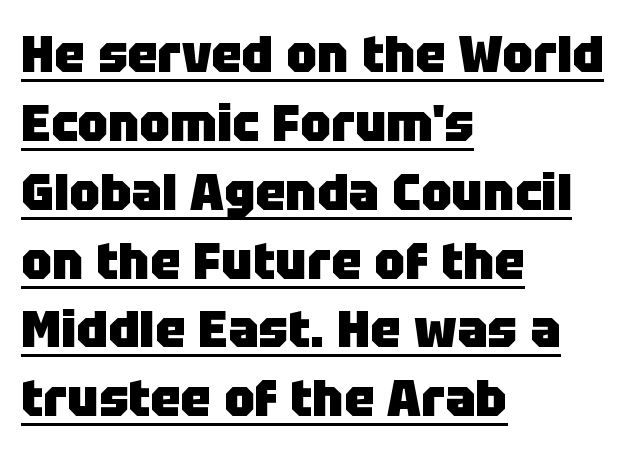
Q: Is the text bold? A: Yes.
Q: Is the text italic (slanted)? A: No, it is upright.
Q: Is the typeface a serif or a sans-serif typeface? A: Sans-serif.
Q: Is the text underlined? A: Yes.
Q: How is the paragraph aligned? A: Left-aligned.
Q: Is the spacing between letters normal or unusually wide? A: Normal.
Q: Is the spacing between lines tight, normal or loose? A: Normal.
Q: Width (condensed, normal, or wide)? A: Normal.
Q: Stroke contrast? A: Low.
Q: x-height? A: Large.
Q: Monospaced? A: No.
